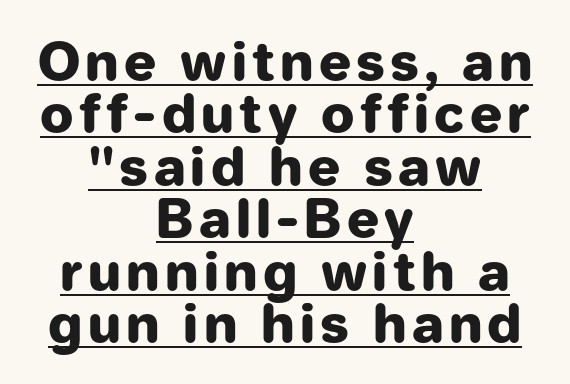
Q: Is the text bold? A: Yes.
Q: Is the text italic (slanted)? A: No, it is upright.
Q: Is the typeface a serif or a sans-serif typeface? A: Sans-serif.
Q: Is the text underlined? A: Yes.
Q: How is the paragraph aligned? A: Centered.
Q: Is the spacing between lines tight, normal or loose? A: Tight.
Q: Width (condensed, normal, or wide)? A: Normal.
Q: Stroke contrast? A: Low.
Q: x-height? A: Medium.
Q: Monospaced? A: No.
